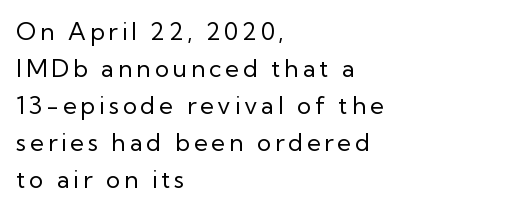
No letter is thick-stroked: the sample isn't bold. Whoever set this chose a conventional vertical rhythm. Descenders hang freely into open space. Notice how the stems are strictly vertical — no italics here. Where is the straight margin? On the left.
